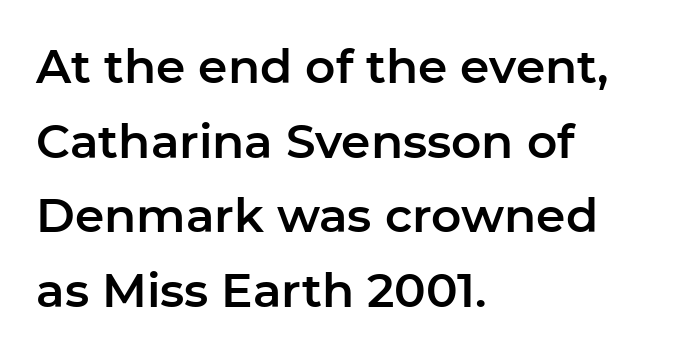
The image shows 47 px sans-serif type, upright; set left-aligned, normal line spacing (1.59x), normal letter spacing, not underlined; low stroke contrast and a medium x-height.
